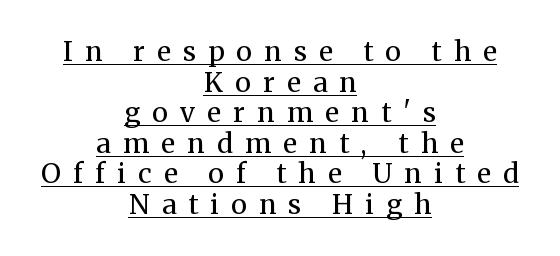
Q: Is the text bold? A: No.
Q: Is the text italic (slanted)? A: No, it is upright.
Q: Is the text underlined? A: Yes.
Q: How is the paragraph aligned? A: Centered.
Q: Is the spacing between letters normal or unusually wide? A: Unusually wide.
Q: Is the spacing between lines tight, normal or loose? A: Tight.
